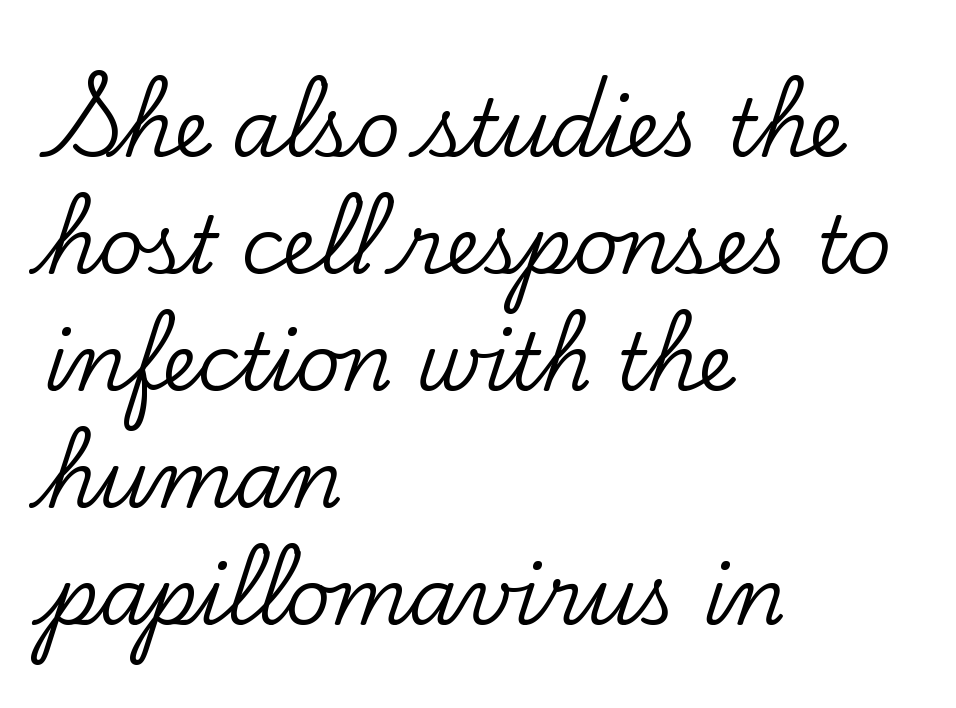
The image shows 78 px serif type; set left-aligned, normal line spacing (1.5x), normal letter spacing, not underlined; low stroke contrast and a small x-height.
